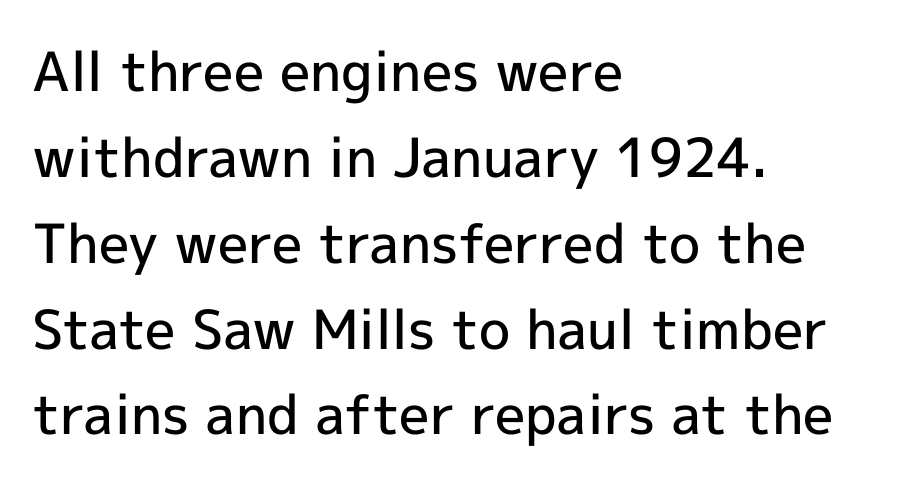
Look at the stroke-to-counter ratio: somewhat heavy, a semibold. Visually the block forms a straight wall on the left and a jagged coastline on the right. The rendering uses natural spacing where letterforms have individual widths. Does the leading feel generous? No, just average.
